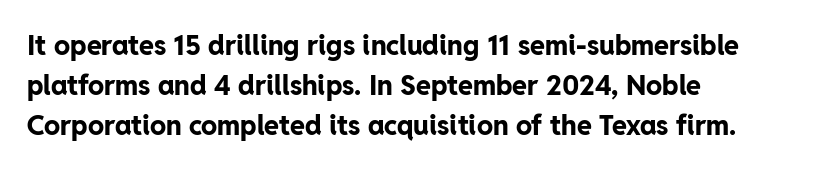
A student would call this left alignment; a typographer would say flush left, rag right. Lines of text with bare space underneath. Does the weight exceed regular? Yes, all the way to bold. Posture: vertical. The rows are spaced the way most documents space them. In terms of letterspacing, this is plain default setting.
